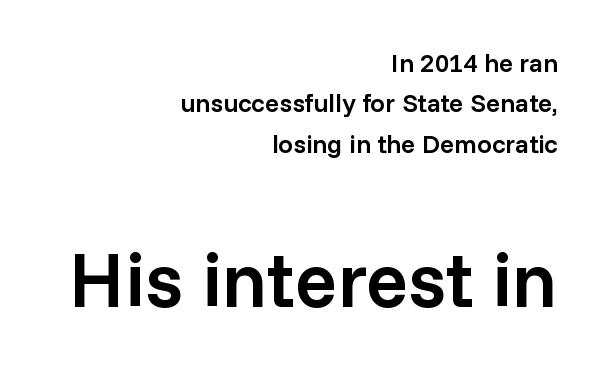
Q: Is the text bold? A: Semi-bold.
Q: Is the text italic (slanted)? A: No, it is upright.
Q: Is the typeface a serif or a sans-serif typeface? A: Sans-serif.
Q: Is the text underlined? A: No.
Q: How is the paragraph aligned? A: Right-aligned.
Q: Is the spacing between letters normal or unusually wide? A: Normal.
Q: Is the spacing between lines tight, normal or loose? A: Normal.
Q: Which block of text is set in a larger size, the first (top) or the second (bottom)? A: The second (bottom) one.
Q: Width (condensed, normal, or wide)? A: Normal.
Q: Stroke contrast? A: Low.
Q: x-height? A: Medium.
Q: Monospaced? A: No.
